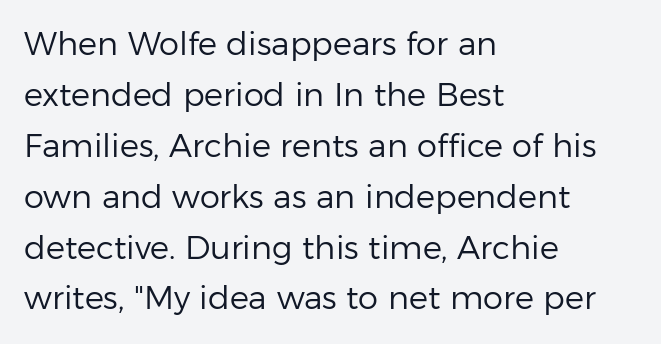
Q: Is the text bold? A: No.
Q: Is the text italic (slanted)? A: No, it is upright.
Q: Is the typeface a serif or a sans-serif typeface? A: Sans-serif.
Q: Is the text underlined? A: No.
Q: How is the paragraph aligned? A: Left-aligned.
Q: Is the spacing between letters normal or unusually wide? A: Normal.
Q: Is the spacing between lines tight, normal or loose? A: Normal.
Q: Width (condensed, normal, or wide)? A: Normal.
Q: Stroke contrast? A: Low.
Q: x-height? A: Medium.
Q: Monospaced? A: No.
